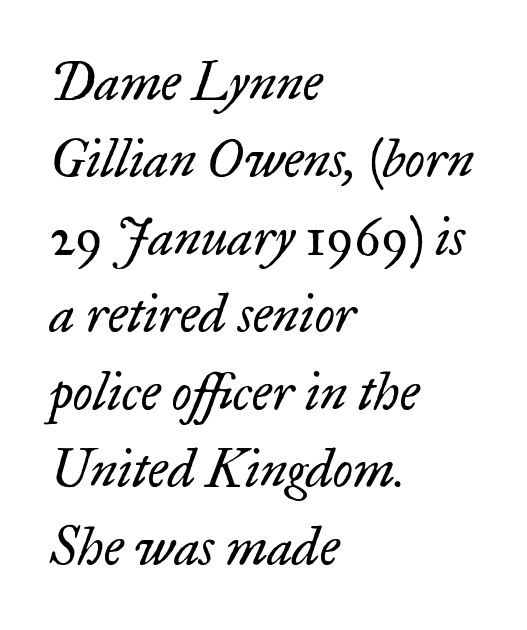
{"serif": "yes", "italic": "yes", "lean": "right", "slant_degrees": 17, "bold": "no", "weight": "regular", "width": "normal", "stroke_contrast": "low", "x_height": "small", "monospaced": "no", "underline": "no", "align": "left", "line_spacing": "normal", "line_spacing_ratio": 1.49, "letter_spacing": "normal", "letter_spacing_em": 0.0, "glyph_px": 52}
